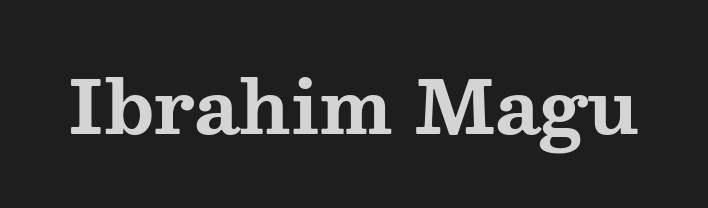
{"serif": "yes", "italic": "no", "bold": "yes", "weight": "bold", "width": "wide", "stroke_contrast": "medium", "x_height": "medium", "monospaced": "no", "underline": "no", "letter_spacing": "normal", "letter_spacing_em": 0.0, "glyph_px": 73}
